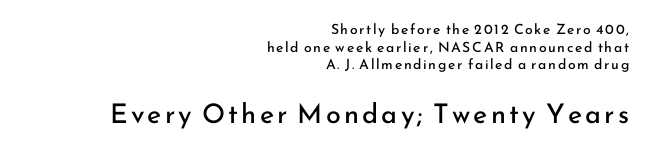
The image shows 27 px text type, upright; set right-aligned, normal line spacing (1.26x), not underlined; the second (bottom) block is 1.93x larger.
